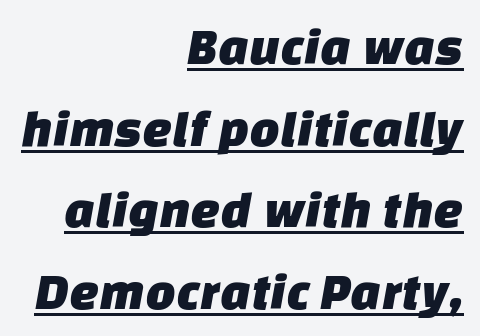
The image shows 53 px sans-serif type; set right-aligned, normal line spacing (1.54x), normal letter spacing, underlined; low stroke contrast and a large x-height.
